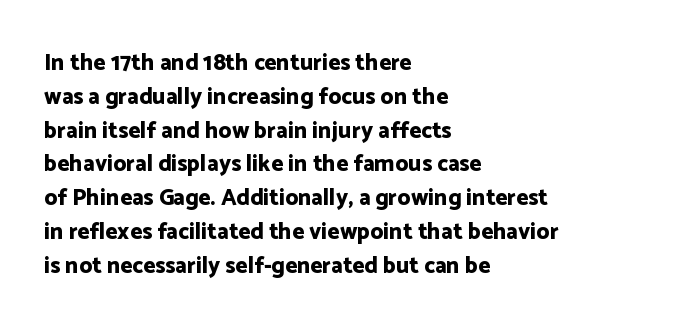
Bold? Absolutely — the strokes are thick and heavy. The setting favours the left margin, as ordinary paragraphs usually do. The font's upright variant was chosen for this text. A bare baseline throughout the passage. Vertical spacing — default.
